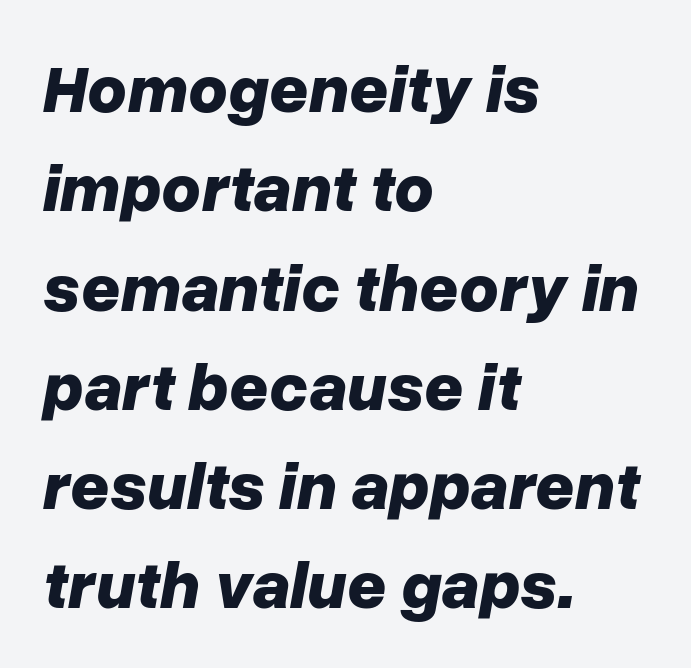
{"italic": "yes", "lean": "right", "slant_degrees": 10, "bold": "yes", "weight": "bold", "width": "normal", "stroke_contrast": "low", "x_height": "medium", "monospaced": "no", "underline": "no", "align": "left", "line_spacing": "normal", "line_spacing_ratio": 1.46, "letter_spacing": "normal", "letter_spacing_em": 0.0, "glyph_px": 68}
